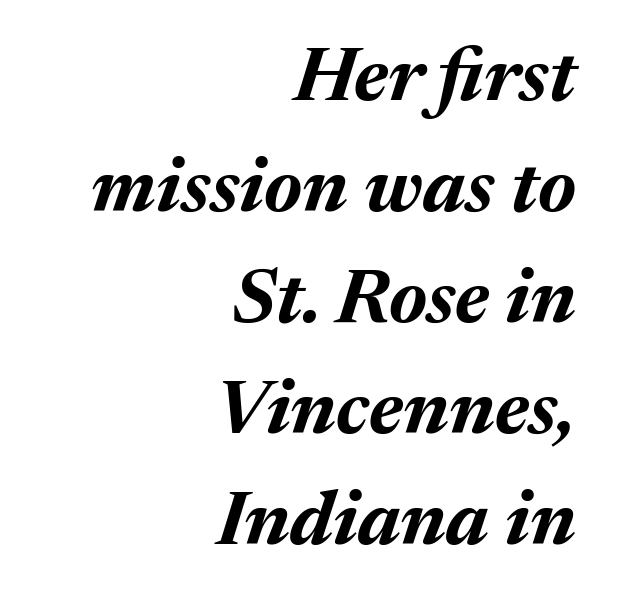
The image shows 76 px bold type, italic (leaning right); set right-aligned, normal line spacing (1.46x), normal letter spacing, not underlined; medium stroke contrast and a medium x-height.
